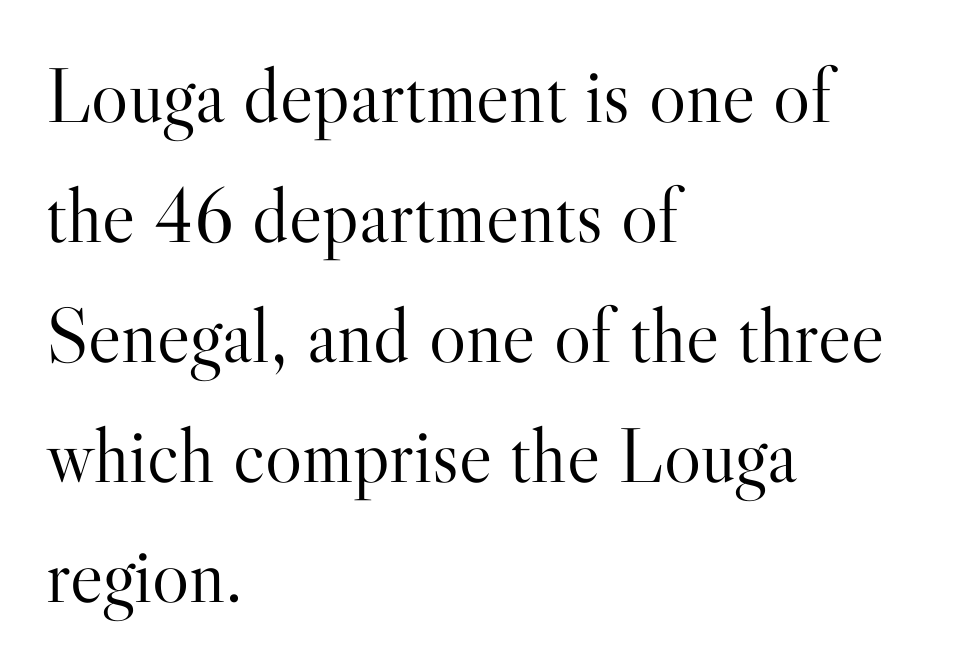
Q: Is the text bold? A: No.
Q: Is the text italic (slanted)? A: No, it is upright.
Q: Is the typeface a serif or a sans-serif typeface? A: Serif.
Q: Is the text underlined? A: No.
Q: How is the paragraph aligned? A: Left-aligned.
Q: Is the spacing between letters normal or unusually wide? A: Normal.
Q: Is the spacing between lines tight, normal or loose? A: Normal.
Q: Width (condensed, normal, or wide)? A: Normal.
Q: Stroke contrast? A: High.
Q: x-height? A: Small.
Q: Monospaced? A: No.
